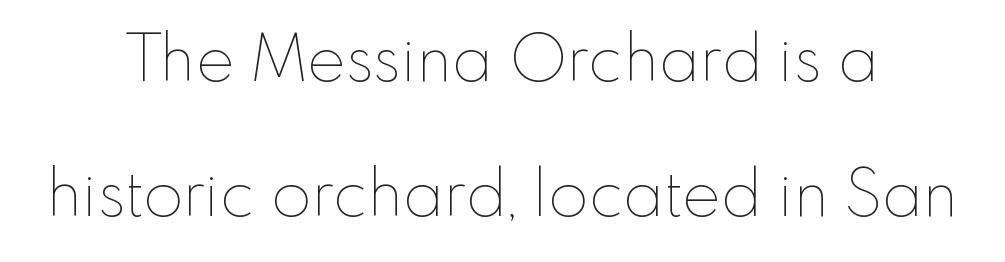
{"italic": "no", "bold": "no", "weight": "thin", "width": "normal", "stroke_contrast": "low", "x_height": "small", "monospaced": "no", "underline": "no", "align": "center", "line_spacing": "loose", "line_spacing_ratio": 2.07, "letter_spacing": "normal", "letter_spacing_em": 0.0, "glyph_px": 65}
